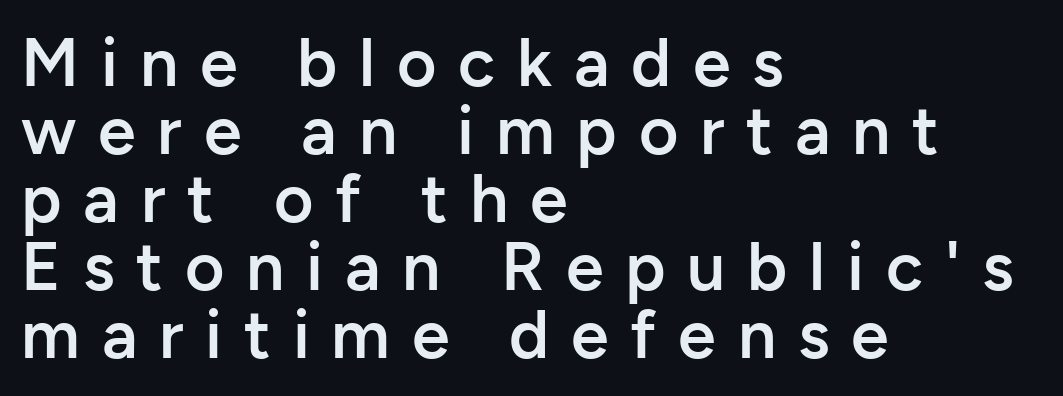
Q: Is the text bold? A: Semi-bold.
Q: Is the text italic (slanted)? A: No, it is upright.
Q: Is the typeface a serif or a sans-serif typeface? A: Sans-serif.
Q: Is the text underlined? A: No.
Q: How is the paragraph aligned? A: Left-aligned.
Q: Is the spacing between letters normal or unusually wide? A: Unusually wide.
Q: Is the spacing between lines tight, normal or loose? A: Tight.
Q: Width (condensed, normal, or wide)? A: Normal.
Q: Stroke contrast? A: Low.
Q: x-height? A: Medium.
Q: Monospaced? A: No.
